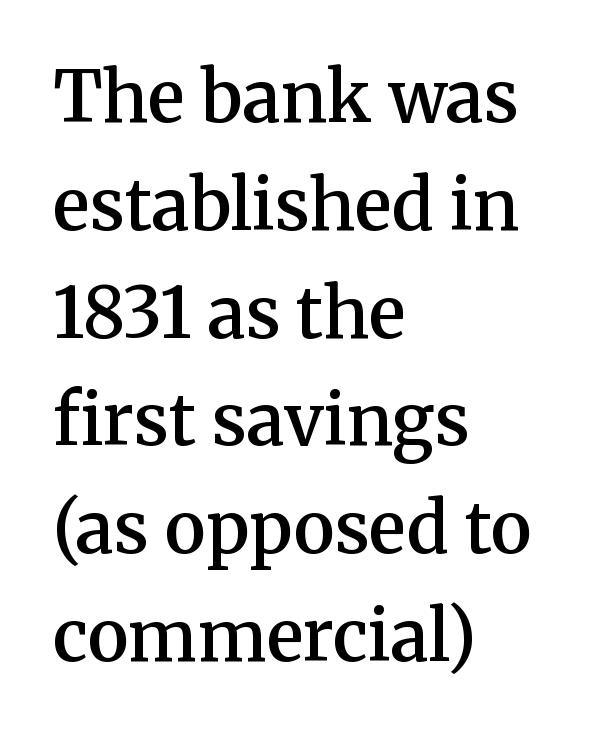
Q: Is the text bold? A: Semi-bold.
Q: Is the text italic (slanted)? A: No, it is upright.
Q: Is the typeface a serif or a sans-serif typeface? A: Serif.
Q: Is the text underlined? A: No.
Q: How is the paragraph aligned? A: Left-aligned.
Q: Is the spacing between letters normal or unusually wide? A: Normal.
Q: Is the spacing between lines tight, normal or loose? A: Normal.
Q: Width (condensed, normal, or wide)? A: Normal.
Q: Stroke contrast? A: Medium.
Q: x-height? A: Medium.
Q: Monospaced? A: No.
